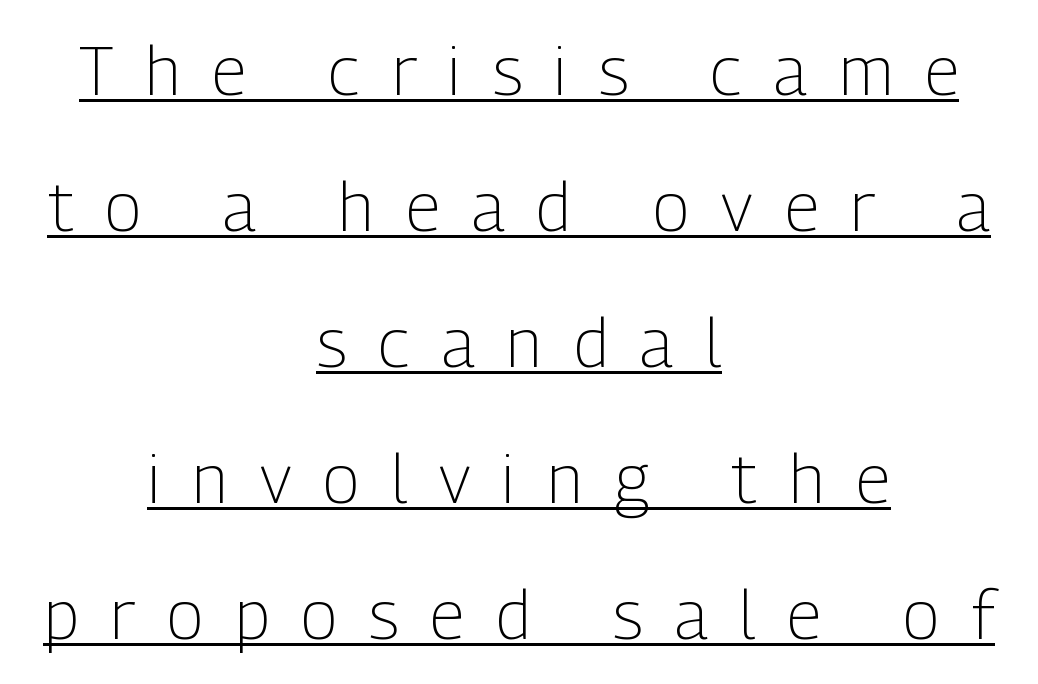
The image shows 68 px light, condensed sans-serif type, upright; set centered, loose line spacing (2.0x), unusually wide letter spacing (+0.47 em), underlined; low stroke contrast and a medium x-height.
